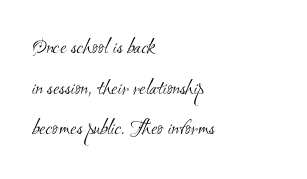
{"bold": "no", "underline": "no", "align": "left", "line_spacing_ratio": 1.77, "letter_spacing": "normal", "letter_spacing_em": 0.0, "glyph_px": 23}
